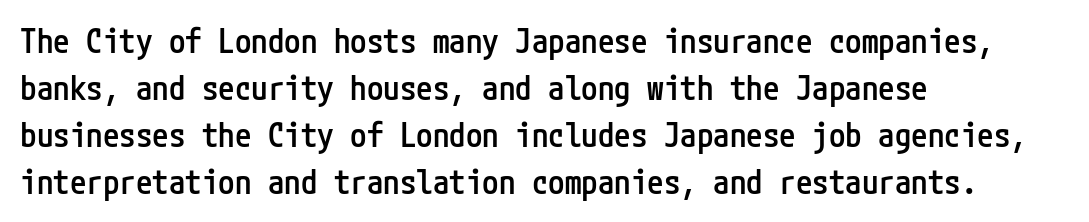
{"serif": "no", "italic": "no", "bold": "semi", "weight": "semibold", "width": "condensed", "stroke_contrast": "low", "x_height": "medium", "underline": "no", "align": "left", "line_spacing": "normal", "line_spacing_ratio": 1.42, "letter_spacing": "normal", "letter_spacing_em": 0.0, "glyph_px": 33}
